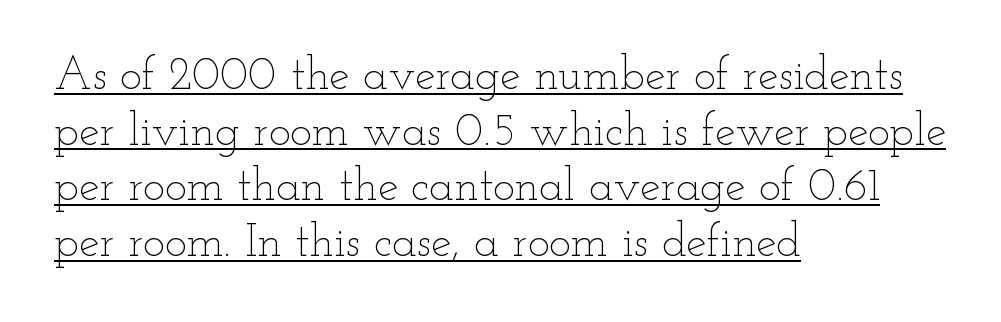
{"italic": "no", "bold": "no", "weight": "thin", "width": "wide", "stroke_contrast": "low", "x_height": "small", "monospaced": "no", "underline": "yes", "align": "left", "line_spacing_ratio": 1.21, "letter_spacing": "normal", "letter_spacing_em": 0.0, "glyph_px": 46}
